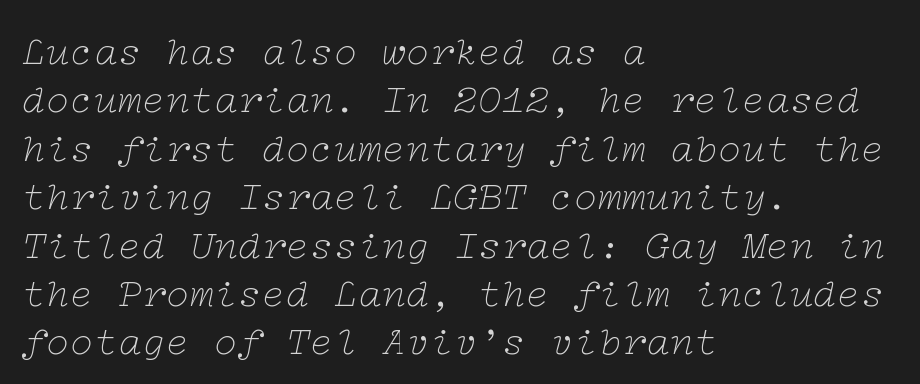
{"serif": "yes", "italic": "yes", "lean": "right", "slant_degrees": 12, "bold": "no", "weight": "thin", "width": "wide", "stroke_contrast": "low", "x_height": "medium", "underline": "no", "align": "left", "line_spacing_ratio": 1.21, "letter_spacing": "normal", "letter_spacing_em": 0.0, "glyph_px": 40}
